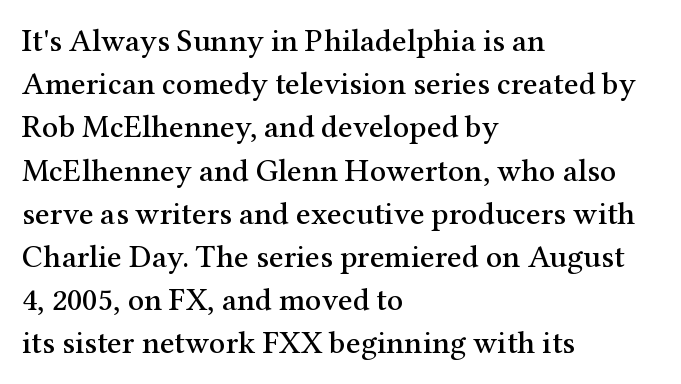
Unlike italic type, these characters show no tilt at all. Character widths vary here, with narrow letters taking less room than wide ones. The designer left line spacing at the default. Decoration check: the copy has no underline.
